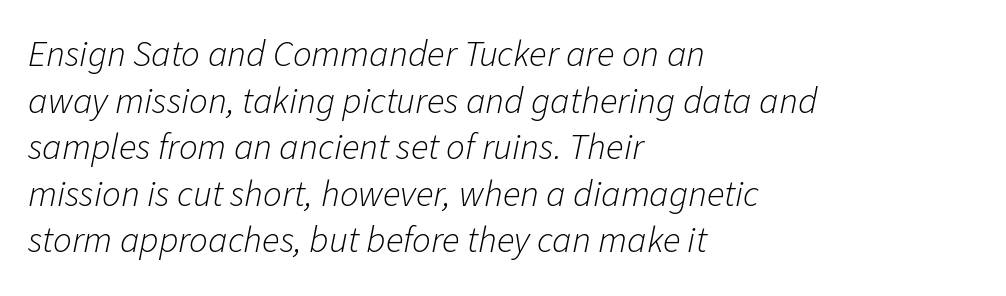
The image shows 37 px light type, italic (leaning right); set left-aligned, normal line spacing (1.26x), normal letter spacing, not underlined; low stroke contrast and a medium x-height.
